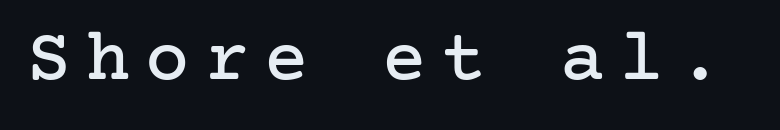
{"serif": "yes", "italic": "no", "width": "normal", "stroke_contrast": "low", "x_height": "medium", "underline": "no", "letter_spacing": "wide", "letter_spacing_em": 0.2, "glyph_px": 74}
